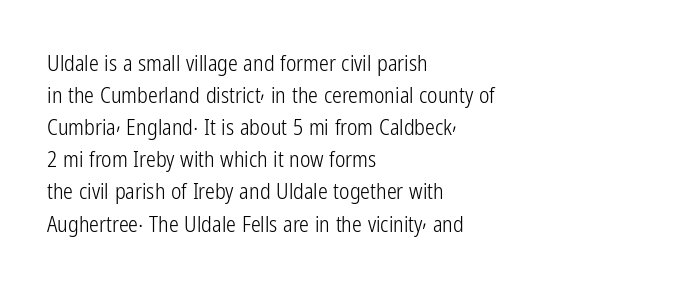
The image shows 22 px text type, upright; set left-aligned, normal line spacing (1.46x), normal letter spacing, not underlined.
